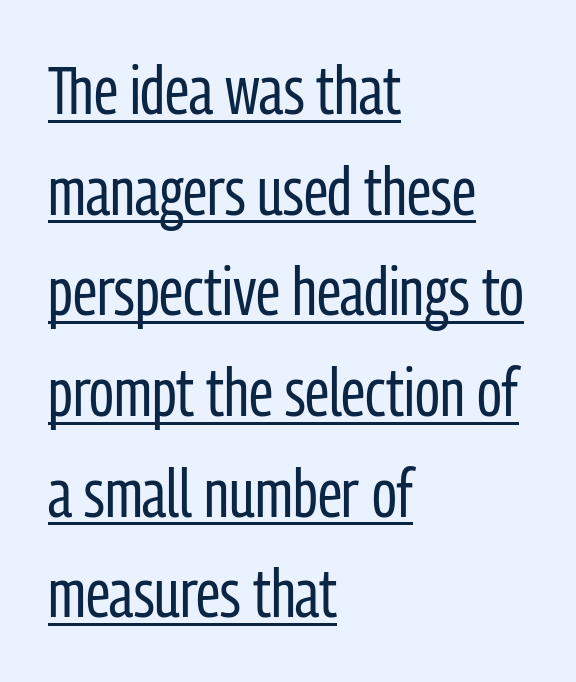
The image shows 68 px regular-weight, condensed sans-serif type, upright; set left-aligned, normal line spacing (1.48x), normal letter spacing, underlined; low stroke contrast and a medium x-height.
